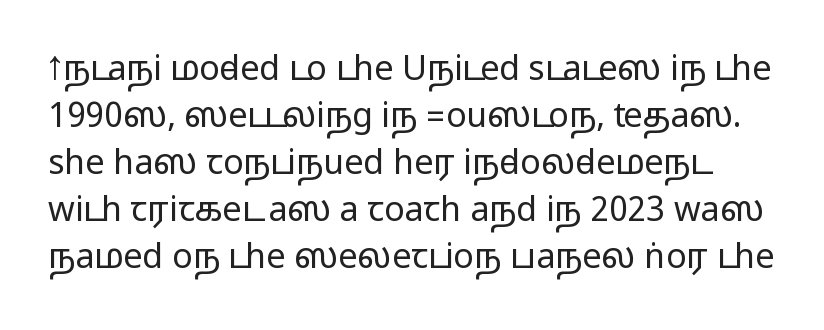
Q: Is the text italic (slanted)? A: No, it is upright.
Q: Is the typeface a serif or a sans-serif typeface? A: Sans-serif.
Q: Is the text underlined? A: No.
Q: Is the spacing between letters normal or unusually wide? A: Normal.
Q: Is the spacing between lines tight, normal or loose? A: Normal.
Q: Width (condensed, normal, or wide)? A: Wide.
Q: Stroke contrast? A: Medium.
Q: Monospaced? A: No.
